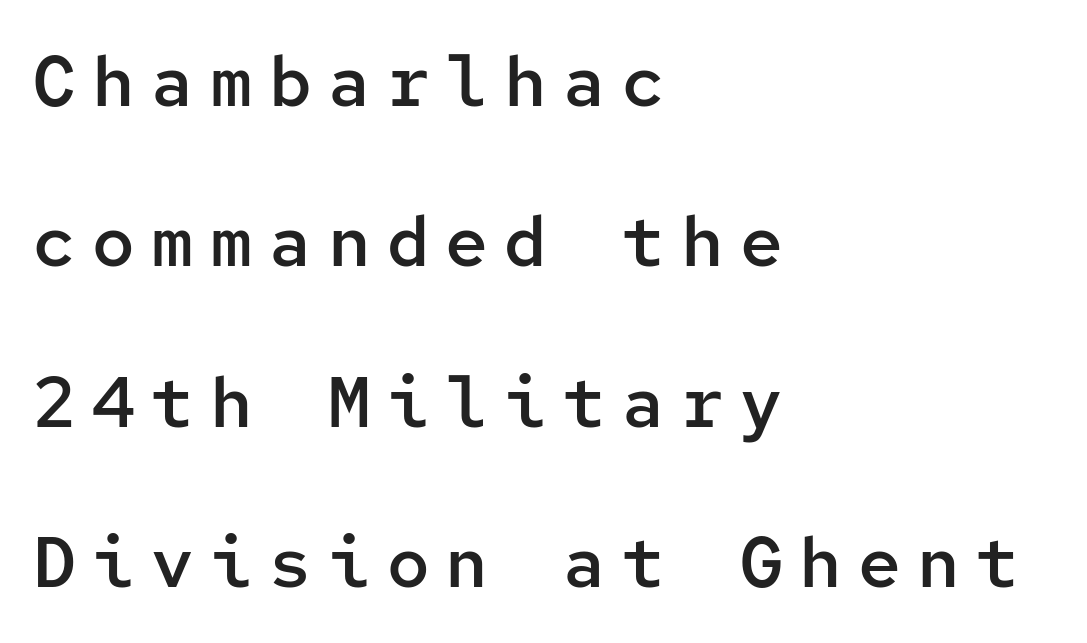
Honestly, the letter spacing is so wide it's the main thing you notice. Compared with an ordinary text face, these strokes are moderately heavier — a semibold. If you drew a ruler down the left edge, every line would touch it. Rows of type keep a wide berth in the vertical direction. Unmarked baselines from the first word to the last.
